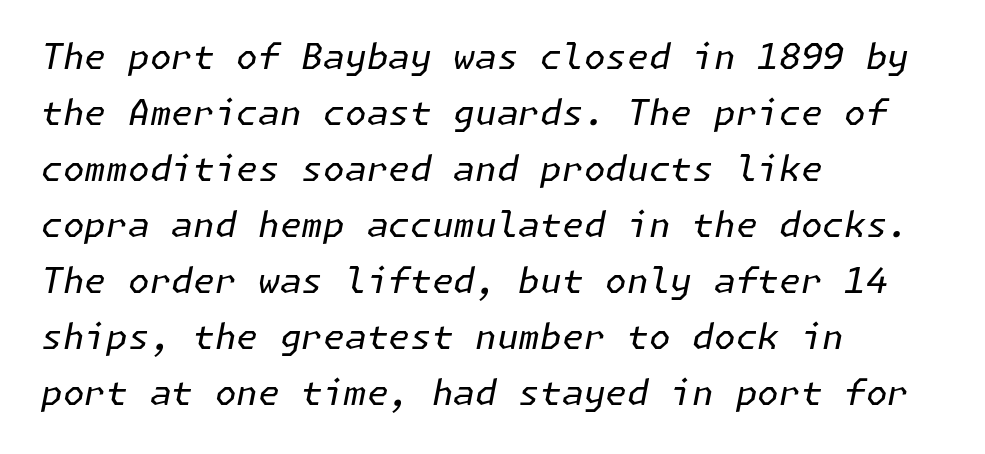
The specimen reads as italic at a glance. Does the copy run flush right? No — it runs flush left. No chunkiness to these letters — they're not bold. Reading down the column, the eye jumps a familiar distance to each next line.
